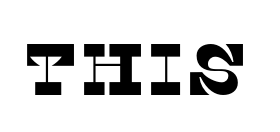
{"serif": "yes", "width": "normal", "stroke_contrast": "low", "x_height": "large", "monospaced": "no", "underline": "no", "letter_spacing": "normal", "letter_spacing_em": 0.0, "glyph_px": 73}
